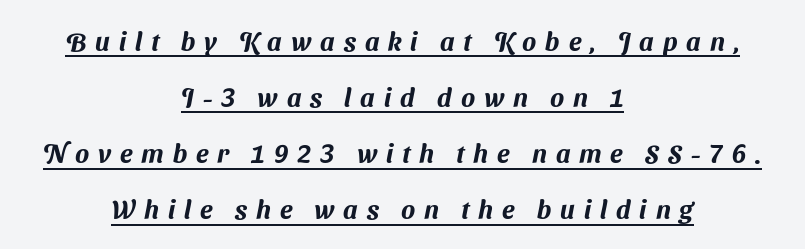
Underlining? Definitely there. These lines stand farther apart than default settings would place them. The tracking reads as deliberately expanded to a designer's eye. The paragraph has two soft edges and a firm central axis.
